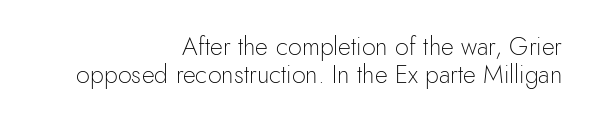
Q: Is the text bold? A: No.
Q: Is the text italic (slanted)? A: No, it is upright.
Q: Is the text underlined? A: No.
Q: How is the paragraph aligned? A: Right-aligned.
Q: Is the spacing between letters normal or unusually wide? A: Normal.
Q: Is the spacing between lines tight, normal or loose? A: Tight.
